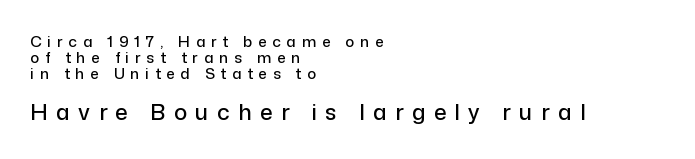
Q: Is the text italic (slanted)? A: No, it is upright.
Q: Is the text underlined? A: No.
Q: How is the paragraph aligned? A: Left-aligned.
Q: Is the spacing between letters normal or unusually wide? A: Unusually wide.
Q: Is the spacing between lines tight, normal or loose? A: Tight.
Q: Which block of text is set in a larger size, the first (top) or the second (bottom)? A: The second (bottom) one.
